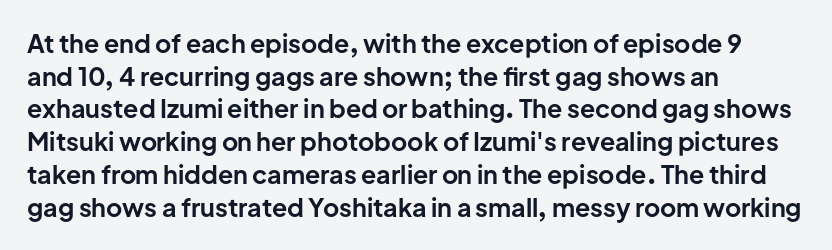
Q: Is the text bold? A: Yes.
Q: Is the text italic (slanted)? A: No, it is upright.
Q: Is the text underlined? A: No.
Q: How is the paragraph aligned? A: Left-aligned.
Q: Is the spacing between letters normal or unusually wide? A: Normal.
Q: Is the spacing between lines tight, normal or loose? A: Normal.
